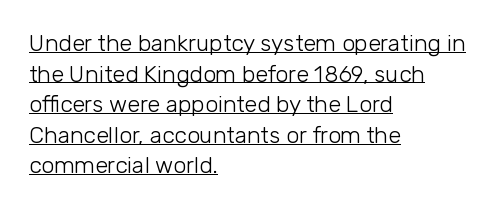
A typographer would call this underscored text. Evenly set lines give the paragraph a standard silhouette. Line starts are locked; line ends wander. Every character sits straight up, as roman type does.
